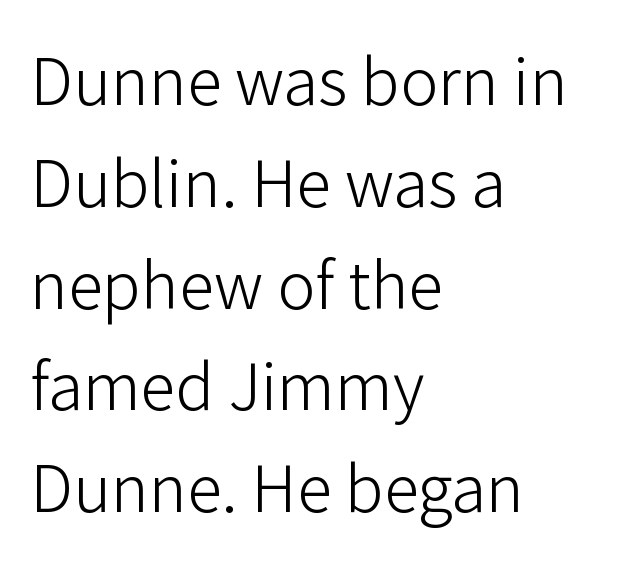
Q: Is the text bold? A: No.
Q: Is the text italic (slanted)? A: No, it is upright.
Q: Is the typeface a serif or a sans-serif typeface? A: Sans-serif.
Q: Is the text underlined? A: No.
Q: How is the paragraph aligned? A: Left-aligned.
Q: Is the spacing between letters normal or unusually wide? A: Normal.
Q: Is the spacing between lines tight, normal or loose? A: Normal.
Q: Width (condensed, normal, or wide)? A: Normal.
Q: Stroke contrast? A: Low.
Q: x-height? A: Medium.
Q: Monospaced? A: No.
